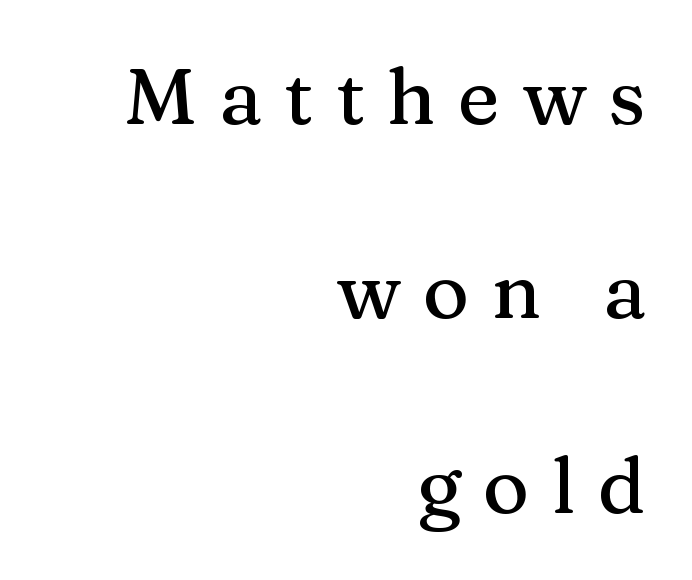
No italicization has been applied; the sample stays upright. Glyph-to-glyph distance is far greater than everyday printed text. The passage shown stacks its lines with a broad gap. The lines are quadded right. Just letters on the line, the space beneath them empty. Is this a sans? No — the strokes have serifs.
